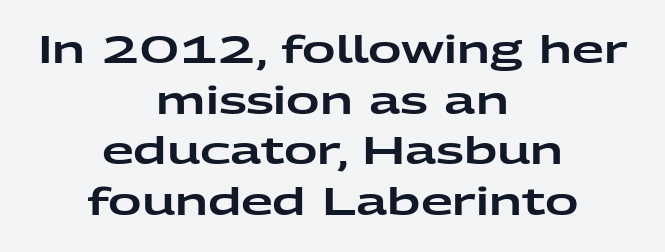
{"serif": "no", "italic": "no", "width": "wide", "stroke_contrast": "low", "x_height": "medium", "monospaced": "no", "underline": "no", "align": "center", "line_spacing": "normal", "line_spacing_ratio": 1.37, "letter_spacing": "normal", "letter_spacing_em": 0.0, "glyph_px": 37}
